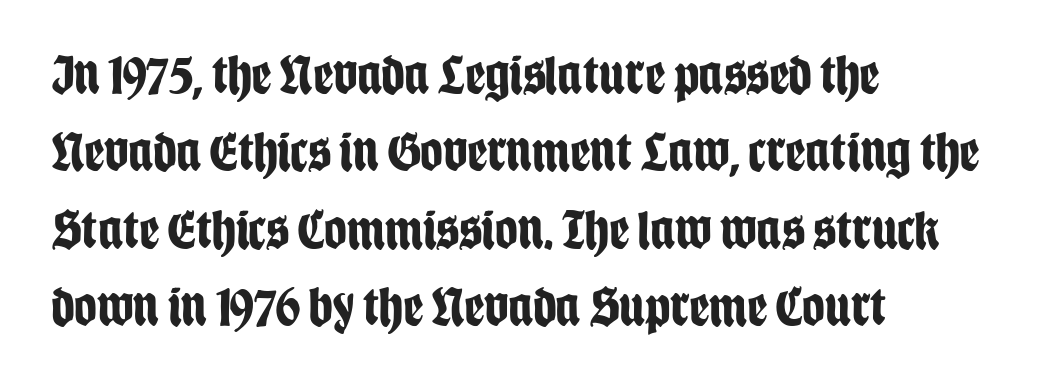
The image shows 56 px bold, condensed sans-serif type, upright; set left-aligned, normal line spacing (1.38x), normal letter spacing, not underlined; low stroke contrast and a large x-height.
